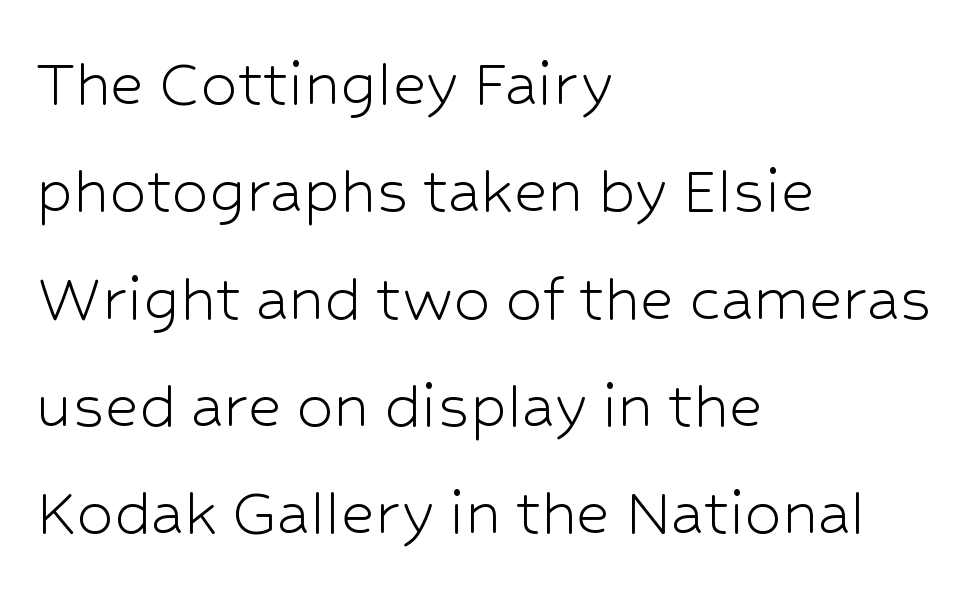
Q: Is the text bold? A: No.
Q: Is the text italic (slanted)? A: No, it is upright.
Q: Is the typeface a serif or a sans-serif typeface? A: Sans-serif.
Q: Is the text underlined? A: No.
Q: How is the paragraph aligned? A: Left-aligned.
Q: Is the spacing between letters normal or unusually wide? A: Normal.
Q: Is the spacing between lines tight, normal or loose? A: Normal.
Q: Width (condensed, normal, or wide)? A: Normal.
Q: Stroke contrast? A: Low.
Q: x-height? A: Medium.
Q: Monospaced? A: No.
